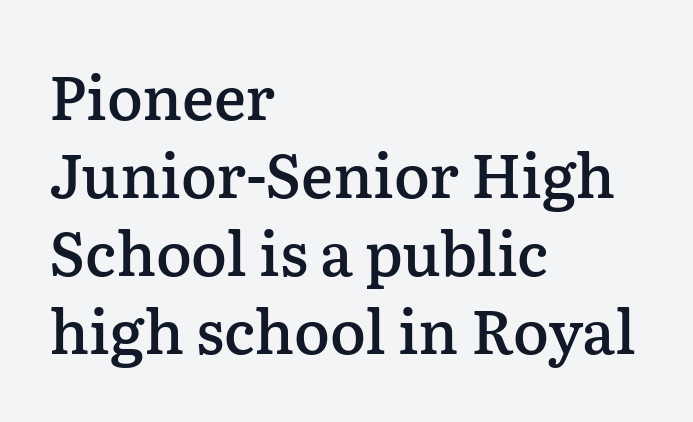
{"serif": "yes", "italic": "no", "bold": "semi", "weight": "semibold", "width": "normal", "stroke_contrast": "low", "x_height": "medium", "monospaced": "no", "underline": "no", "align": "left", "line_spacing": "normal", "line_spacing_ratio": 1.3, "letter_spacing": "normal", "letter_spacing_em": 0.0, "glyph_px": 60}
